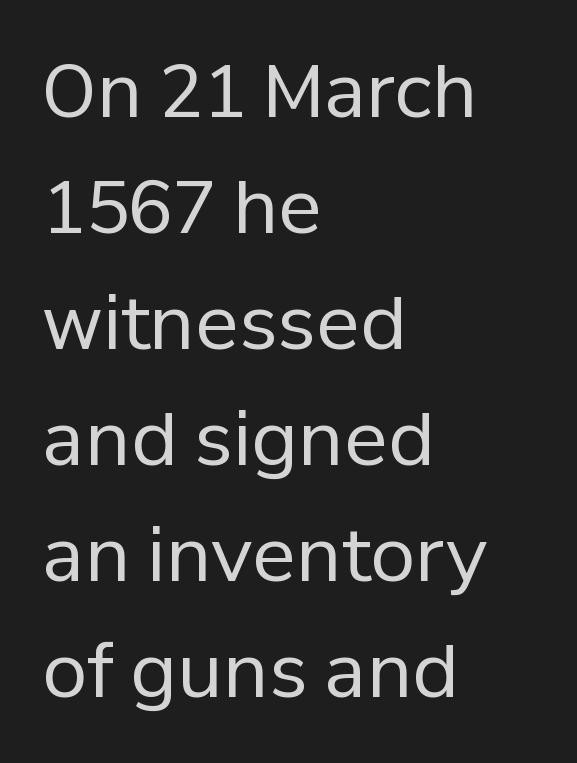
Q: Is the text bold? A: No.
Q: Is the text italic (slanted)? A: No, it is upright.
Q: Is the typeface a serif or a sans-serif typeface? A: Sans-serif.
Q: Is the text underlined? A: No.
Q: How is the paragraph aligned? A: Left-aligned.
Q: Is the spacing between letters normal or unusually wide? A: Normal.
Q: Is the spacing between lines tight, normal or loose? A: Normal.
Q: Width (condensed, normal, or wide)? A: Normal.
Q: Stroke contrast? A: Low.
Q: x-height? A: Medium.
Q: Monospaced? A: No.
